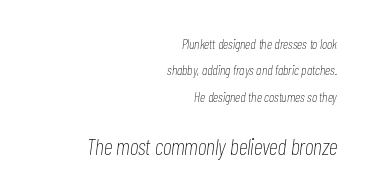
{"italic": "yes", "lean": "right", "slant_degrees": 7, "bold": "no", "underline": "no", "align": "right", "line_spacing_ratio": 1.88, "letter_spacing": "normal", "letter_spacing_em": 0.0, "larger_block": "second", "size_ratio": 1.64, "glyph_px": 23}
